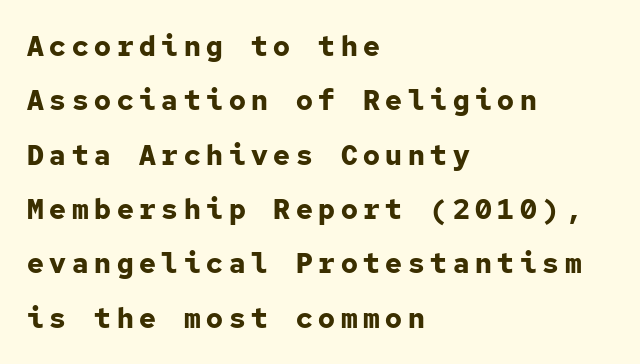
The leading is generous, giving the passage an open texture. Typographic density is high because the face is bold. The paragraph shown leans on its left margin. Is there any slant? The stems are plumb. Font category for this specimen: sans-serif.
